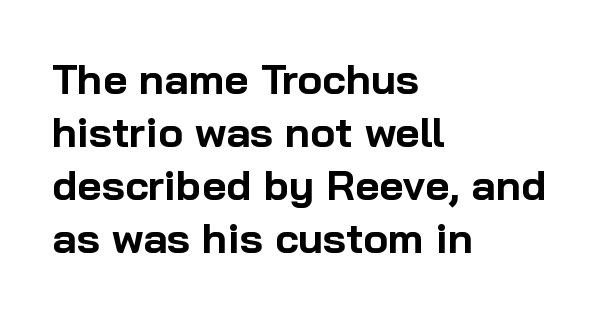
If you measured baseline to baseline, you'd find a middling distance. Do the characters align in a grid? No, the font is proportional. The characters display no serif detailing; their extremities are plain. No italicization has been applied; the sample stays upright.
